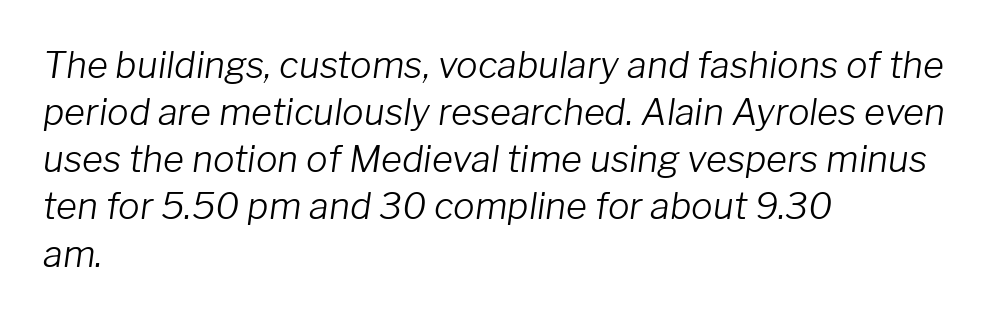
{"italic": "yes", "lean": "right", "slant_degrees": 8, "bold": "no", "weight": "light", "width": "normal", "stroke_contrast": "low", "x_height": "medium", "monospaced": "no", "underline": "no", "align": "left", "line_spacing": "normal", "line_spacing_ratio": 1.31, "letter_spacing": "normal", "letter_spacing_em": 0.0, "glyph_px": 36}
